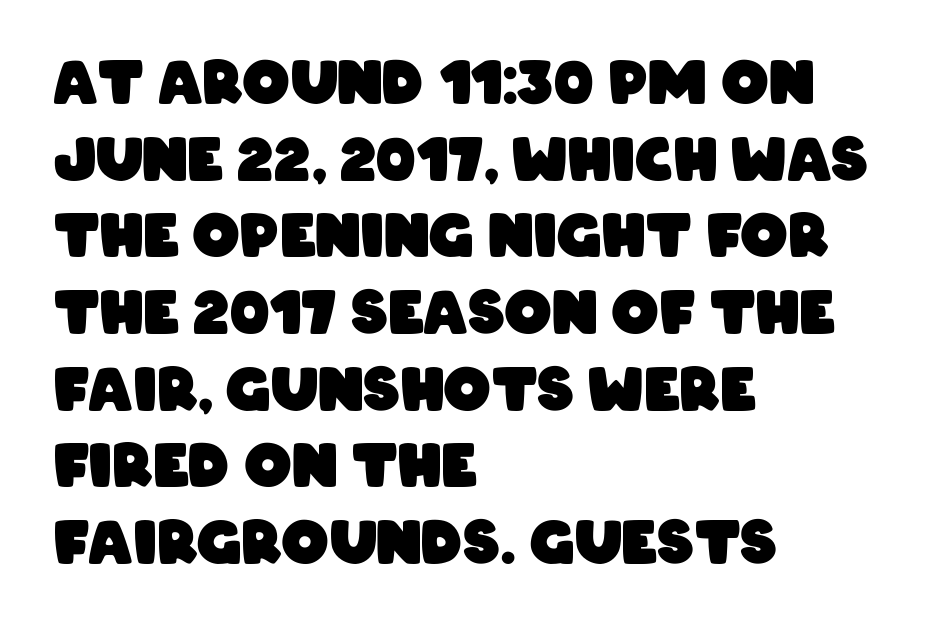
{"serif": "no", "bold": "yes", "weight": "heavy", "width": "condensed", "stroke_contrast": "low", "x_height": "large", "monospaced": "no", "underline": "no", "align": "left", "line_spacing": "normal", "line_spacing_ratio": 1.3, "letter_spacing": "normal", "letter_spacing_em": 0.0, "glyph_px": 59}
